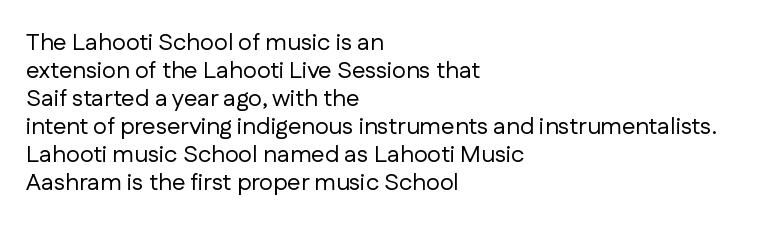
Q: Is the text bold? A: No.
Q: Is the text italic (slanted)? A: No, it is upright.
Q: Is the text underlined? A: No.
Q: How is the paragraph aligned? A: Left-aligned.
Q: Is the spacing between letters normal or unusually wide? A: Normal.
